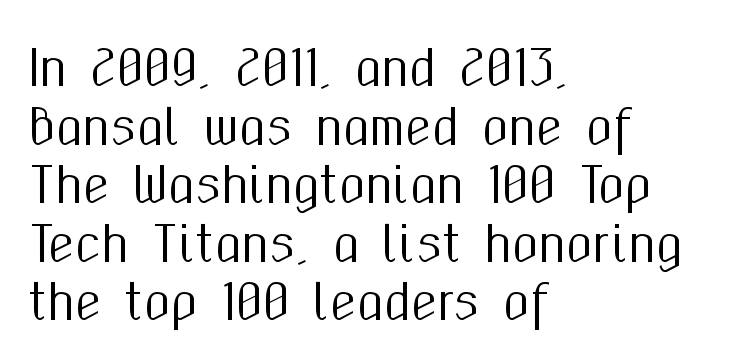
Q: Is the text italic (slanted)? A: No, it is upright.
Q: Is the typeface a serif or a sans-serif typeface? A: Sans-serif.
Q: Is the text underlined? A: No.
Q: How is the paragraph aligned? A: Left-aligned.
Q: Is the spacing between letters normal or unusually wide? A: Normal.
Q: Width (condensed, normal, or wide)? A: Condensed.
Q: Stroke contrast? A: Medium.
Q: x-height? A: Medium.
Q: Monospaced? A: No.
